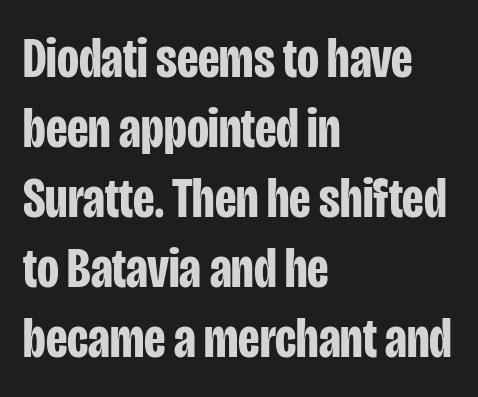
{"serif": "no", "italic": "no", "bold": "yes", "weight": "bold", "width": "condensed", "stroke_contrast": "low", "x_height": "large", "monospaced": "no", "underline": "no", "align": "left", "line_spacing_ratio": 1.23, "letter_spacing": "normal", "letter_spacing_em": 0.0, "glyph_px": 57}
